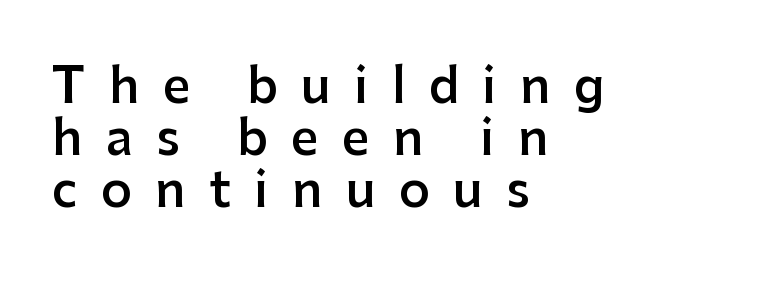
The image shows 48 px semibold sans-serif type, upright; set left-aligned, tight line spacing (1.08x), unusually wide letter spacing (+0.49 em), not underlined; low stroke contrast and a medium x-height.
